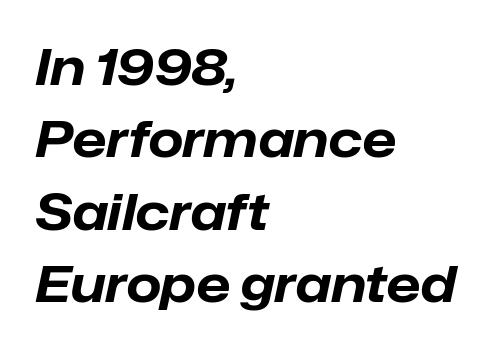
{"italic": "yes", "lean": "right", "slant_degrees": 12, "bold": "yes", "weight": "bold", "width": "normal", "stroke_contrast": "low", "x_height": "medium", "monospaced": "no", "underline": "no", "align": "left", "line_spacing": "normal", "line_spacing_ratio": 1.45, "letter_spacing": "normal", "letter_spacing_em": 0.0, "glyph_px": 50}
